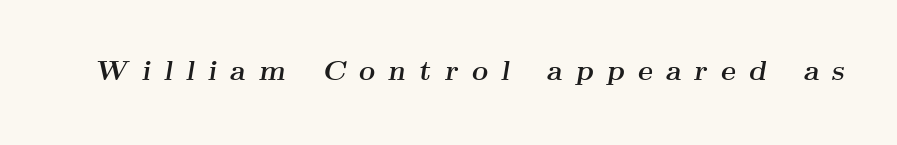
Q: Is the text bold? A: Yes.
Q: Is the text italic (slanted)? A: Yes, it leans right by about 9 degrees.
Q: Is the typeface a serif or a sans-serif typeface? A: Serif.
Q: Is the text underlined? A: No.
Q: Is the spacing between letters normal or unusually wide? A: Unusually wide.
Q: Width (condensed, normal, or wide)? A: Wide.
Q: Stroke contrast? A: Medium.
Q: x-height? A: Small.
Q: Monospaced? A: No.
